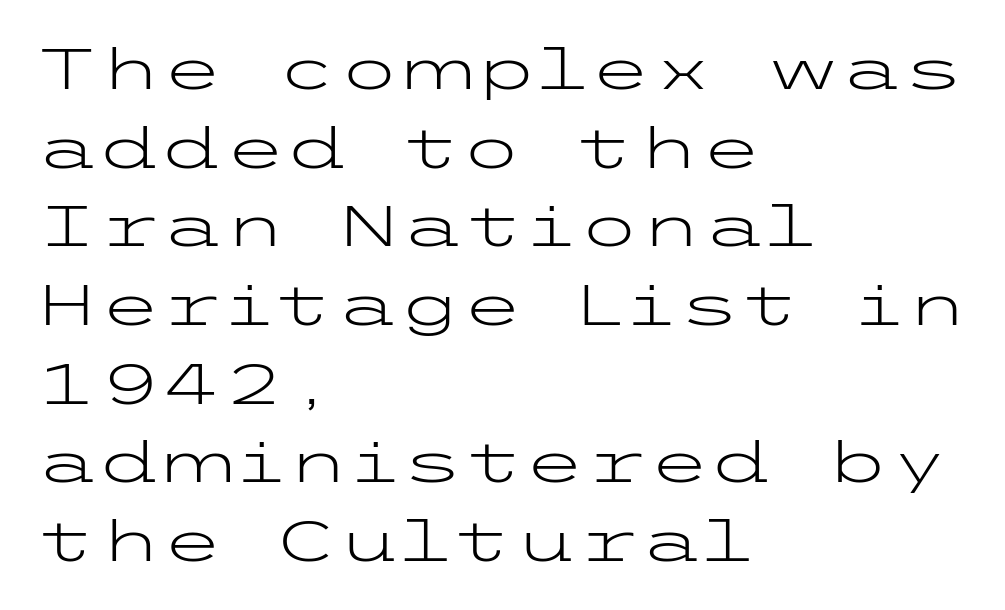
Q: Is the text bold? A: No.
Q: Is the text italic (slanted)? A: No, it is upright.
Q: Is the typeface a serif or a sans-serif typeface? A: Sans-serif.
Q: Is the text underlined? A: No.
Q: How is the paragraph aligned? A: Left-aligned.
Q: Is the spacing between letters normal or unusually wide? A: Normal.
Q: Is the spacing between lines tight, normal or loose? A: Normal.
Q: Width (condensed, normal, or wide)? A: Wide.
Q: Stroke contrast? A: Low.
Q: x-height? A: Medium.
